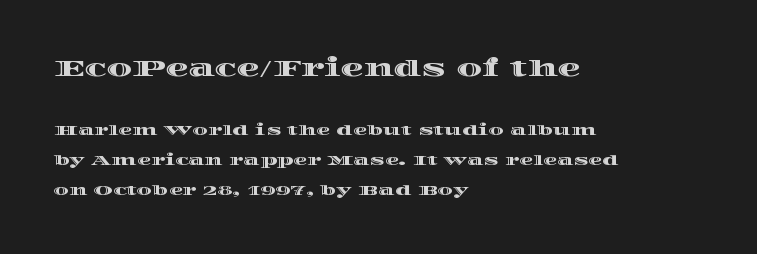
Q: Is the text italic (slanted)? A: No, it is upright.
Q: Is the text underlined? A: No.
Q: How is the paragraph aligned? A: Left-aligned.
Q: Is the spacing between letters normal or unusually wide? A: Normal.
Q: Is the spacing between lines tight, normal or loose? A: Loose.
Q: Which block of text is set in a larger size, the first (top) or the second (bottom)? A: The first (top) one.
